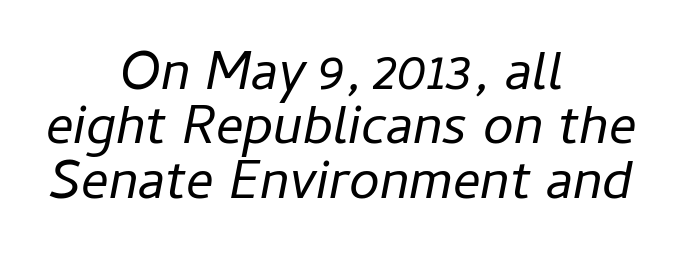
{"italic": "yes", "lean": "right", "slant_degrees": 11, "bold": "no", "weight": "regular", "width": "normal", "stroke_contrast": "low", "x_height": "medium", "monospaced": "no", "underline": "no", "align": "center", "line_spacing": "tight", "line_spacing_ratio": 0.99, "letter_spacing": "normal", "letter_spacing_em": 0.0, "glyph_px": 55}
